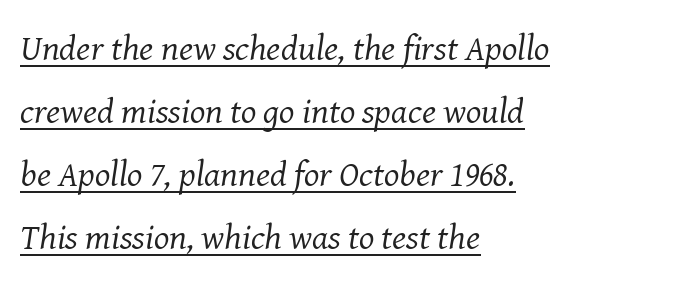
Yep, those are serifs on the letters. The letters sit at their default tracking, neither squeezed nor spread. The passage shown is typed in a proportional face where columns would drift. Summary of weight: not heavy and not bold. The face used here appears with an underline applied.
